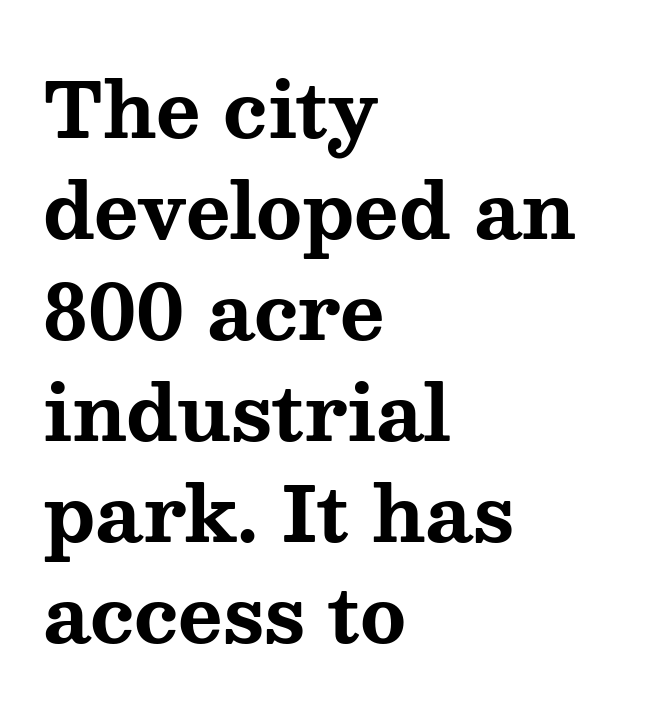
Caption: standard tracking, unaltered. This sample uses an upright cut, with every glyph sitting square on the baseline. As a designer I'd log this as weight 700, bold. Horizontal alignment here is leftward, the default for most running prose. In terms of letterform style, serifs are clearly present. Here the designer chose a conventional face with non-uniform glyph widths.
